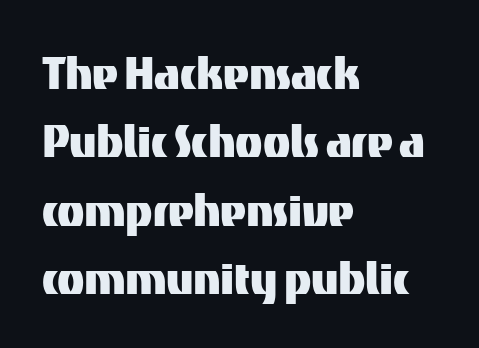
Q: Is the text italic (slanted)? A: No, it is upright.
Q: Is the typeface a serif or a sans-serif typeface? A: Sans-serif.
Q: Is the text underlined? A: No.
Q: How is the paragraph aligned? A: Left-aligned.
Q: Is the spacing between letters normal or unusually wide? A: Normal.
Q: Width (condensed, normal, or wide)? A: Normal.
Q: Stroke contrast? A: Medium.
Q: x-height? A: Medium.
Q: Monospaced? A: No.
